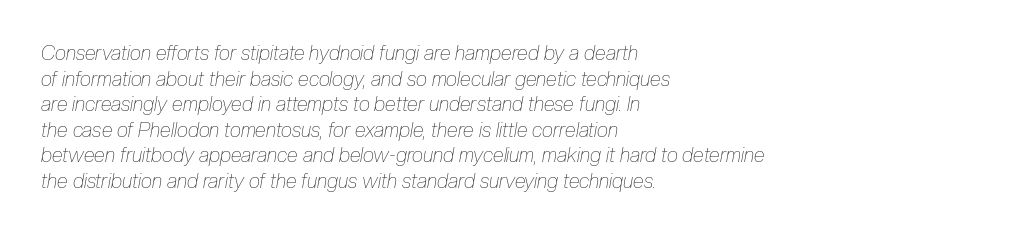
Q: Is the text bold? A: No.
Q: Is the text italic (slanted)? A: Yes, it leans right by about 10 degrees.
Q: Is the text underlined? A: No.
Q: How is the paragraph aligned? A: Left-aligned.
Q: Is the spacing between letters normal or unusually wide? A: Normal.
Q: Is the spacing between lines tight, normal or loose? A: Normal.
